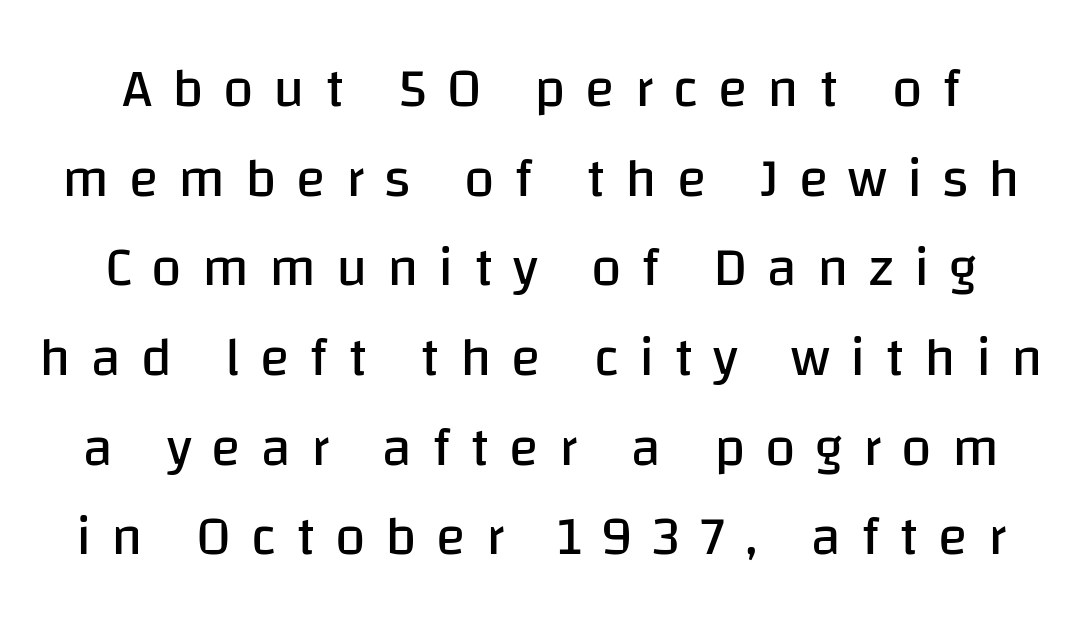
Q: Is the text bold? A: No.
Q: Is the text italic (slanted)? A: No, it is upright.
Q: Is the typeface a serif or a sans-serif typeface? A: Sans-serif.
Q: Is the text underlined? A: No.
Q: Is the spacing between letters normal or unusually wide? A: Unusually wide.
Q: Is the spacing between lines tight, normal or loose? A: Normal.
Q: Width (condensed, normal, or wide)? A: Normal.
Q: Stroke contrast? A: Low.
Q: x-height? A: Large.
Q: Monospaced? A: No.
